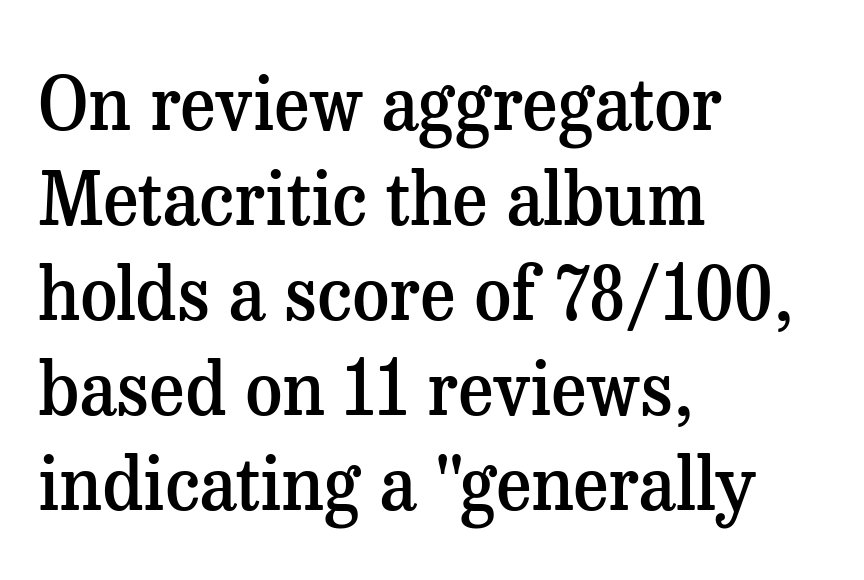
The image shows 73 px semibold serif type, upright; set left-aligned, normal line spacing (1.3x), normal letter spacing, not underlined; medium stroke contrast and a medium x-height.
